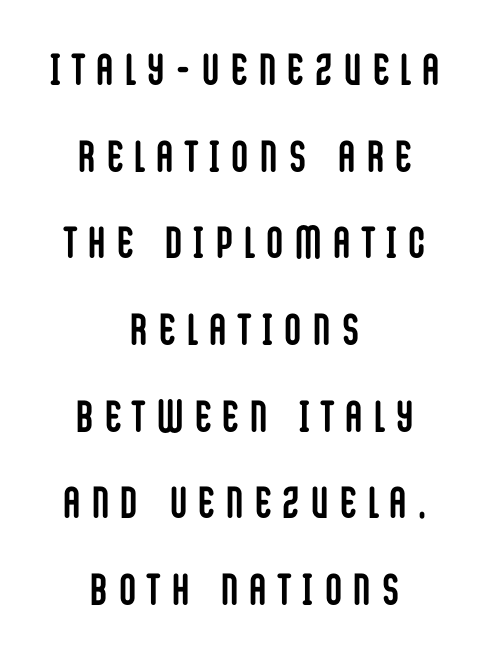
This sample has the flowing, uneven cadence of proportional lettering. Compared with an ordinary text face, these strokes are far heavier — a full bold. Neither beginnings nor endings align; midpoints do. The designer dialed line spacing up above the default. Does the type have serifs? No, each stem ends abruptly. Tall strokes in this sample are plumb rather than angled.
